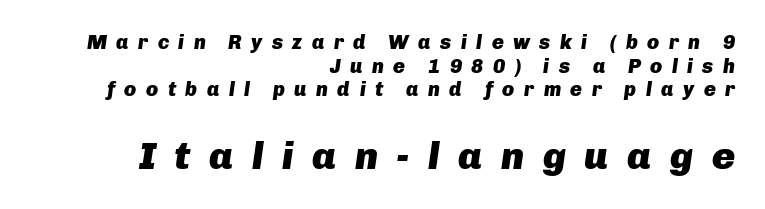
The image shows 39 px heavy type, italic (leaning right); set right-aligned, line spacing 1.18x, unusually wide letter spacing (+0.47 em), not underlined; the second (bottom) block is 1.95x larger; low stroke contrast and a medium x-height.
